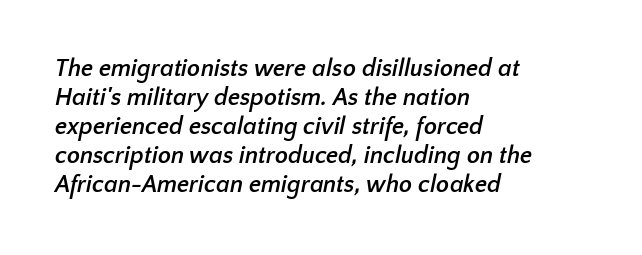
The image shows 24 px bold type; set left-aligned, line spacing 1.21x, normal letter spacing, not underlined.
